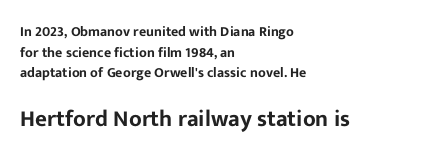
The image shows 23 px text type, upright; set left-aligned, normal line spacing (1.47x), normal letter spacing, not underlined; the second (bottom) block is 1.64x larger.
